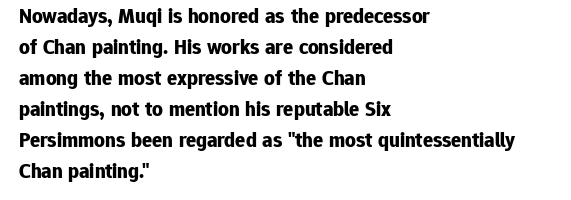
Q: Is the text bold? A: Yes.
Q: Is the text italic (slanted)? A: No, it is upright.
Q: Is the text underlined? A: No.
Q: How is the paragraph aligned? A: Left-aligned.
Q: Is the spacing between letters normal or unusually wide? A: Normal.
Q: Is the spacing between lines tight, normal or loose? A: Normal.
